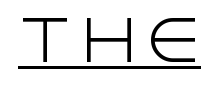
Unlike a traditional serif, this face leaves its strokes unadorned. The passage shown is typed in a proportional face where columns would drift. The lettering holds an erect, upright posture throughout. Like a heading marked for emphasis, these lines bear an underscore. The typeface has the unassuming heft of standard copy or less.
